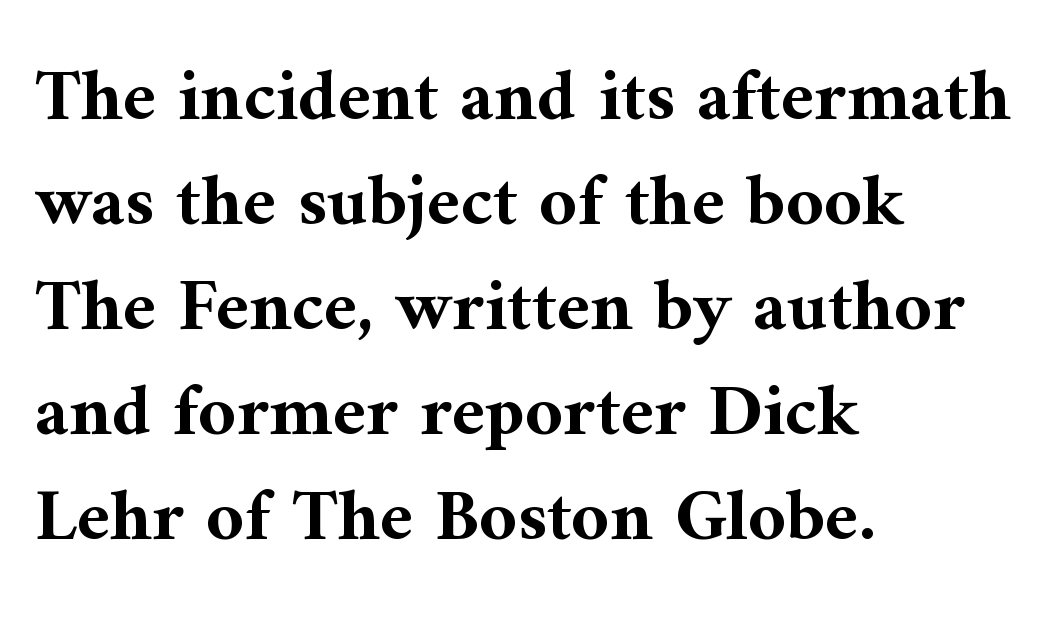
Yep, those are serifs on the letters. This sample has the flowing, uneven cadence of proportional lettering. Interline gaps are of average width in this sample. All the whitespace from short lines collects on the right.
